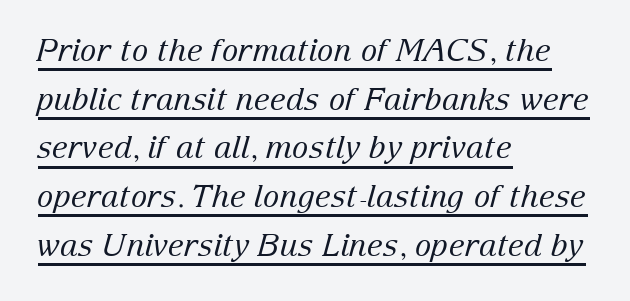
Somebody hit Ctrl+U on this one — the words are underlined. The type is set solid horizontally, with unmodified tracking. The rendering uses natural spacing where letterforms have individual widths. Rows of type keep a routine distance in the vertical direction. A serif font was chosen for this passage. Letters have the restrained weight of plain body copy at most.
